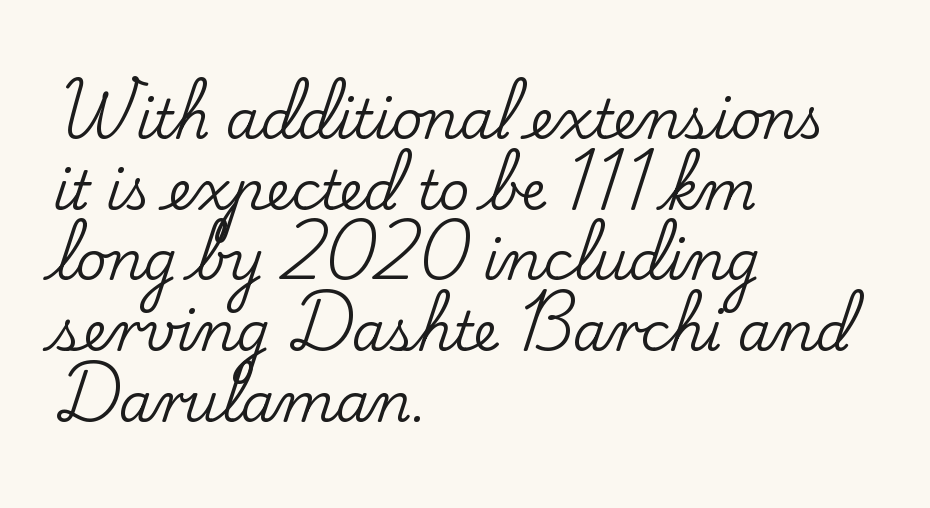
Which margin do the lines hug? The left one — the right edge is uneven. The line texture is even and compact thanks to regular tracking. Rule under the text: the space is simply empty. In terms of leading, this rendering sits right in the middle.
